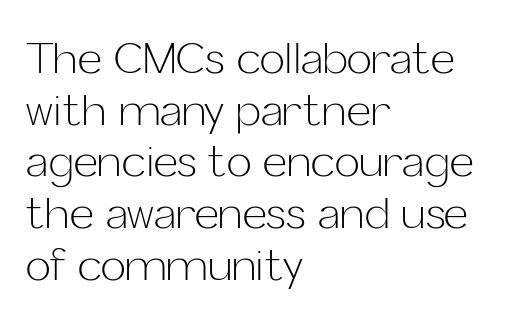
These lines were composed using upright roman letters. Bare-footed words on every line. No chunkiness to these letters — they're not bold. Each letter keeps its own natural width here, so spacing adapts to shape.
